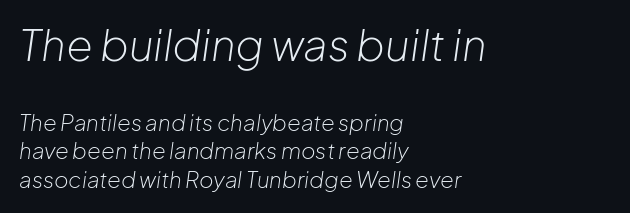
The image shows 43 px light type, italic (leaning right); set left-aligned, normal line spacing (1.29x), normal letter spacing, not underlined; the first (top) block is 1.95x larger; low stroke contrast and a medium x-height.
